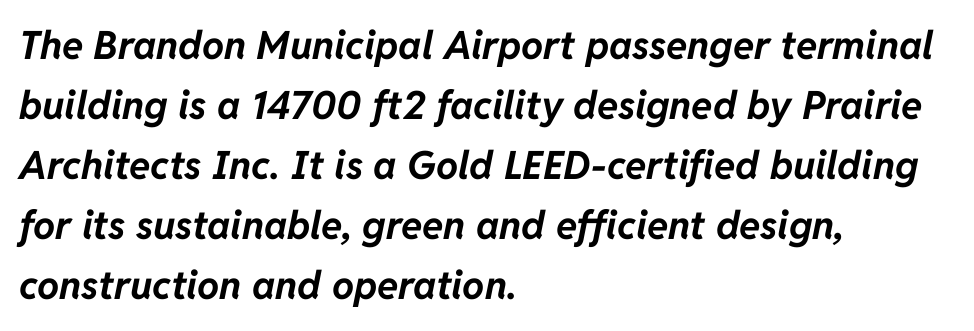
{"italic": "yes", "lean": "right", "slant_degrees": 11, "bold": "yes", "weight": "bold", "width": "normal", "stroke_contrast": "low", "x_height": "medium", "monospaced": "no", "underline": "no", "align": "left", "line_spacing": "normal", "line_spacing_ratio": 1.54, "letter_spacing": "normal", "letter_spacing_em": 0.0, "glyph_px": 39}
